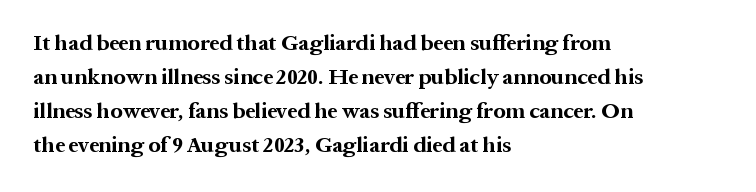
The image shows 22 px bold type, upright; set left-aligned, normal line spacing (1.55x), normal letter spacing, not underlined.
